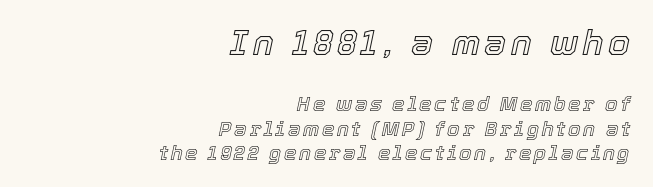
The image shows 35 px text type, italic (leaning right); set right-aligned, line spacing 1.21x, not underlined; the first (top) block is 1.75x larger; a medium x-height.
